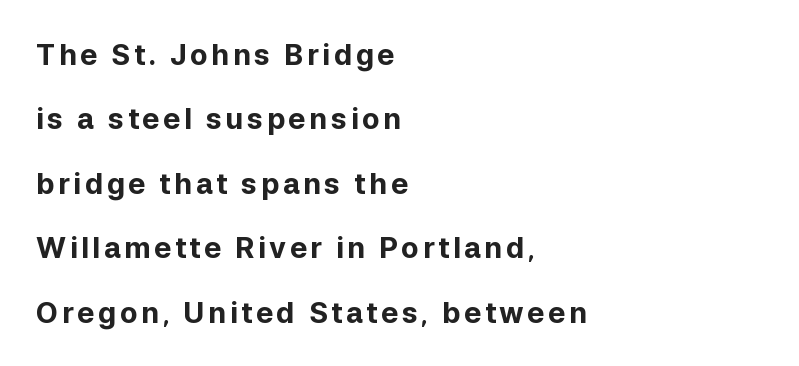
Q: Is the text bold? A: Yes.
Q: Is the text italic (slanted)? A: No, it is upright.
Q: Is the typeface a serif or a sans-serif typeface? A: Sans-serif.
Q: Is the text underlined? A: No.
Q: How is the paragraph aligned? A: Left-aligned.
Q: Is the spacing between lines tight, normal or loose? A: Loose.
Q: Width (condensed, normal, or wide)? A: Normal.
Q: Stroke contrast? A: Low.
Q: x-height? A: Medium.
Q: Monospaced? A: No.
